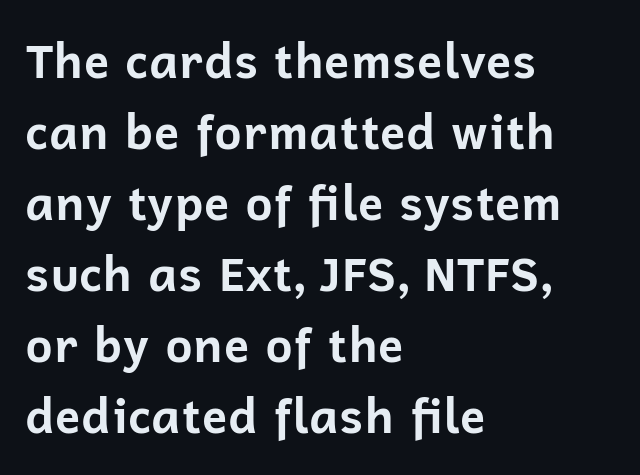
The image shows 47 px bold sans-serif type, upright; set left-aligned, normal line spacing (1.51x), normal letter spacing, not underlined; low stroke contrast and a medium x-height.
